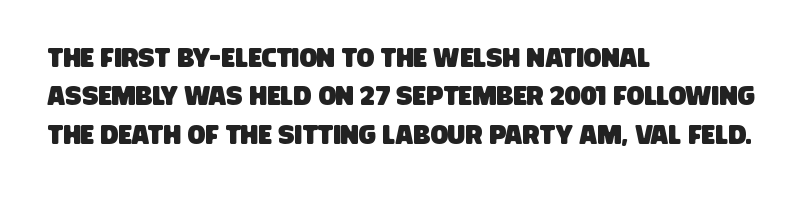
Q: Is the text underlined? A: No.
Q: How is the paragraph aligned? A: Left-aligned.
Q: Is the spacing between letters normal or unusually wide? A: Normal.
Q: Is the spacing between lines tight, normal or loose? A: Normal.
